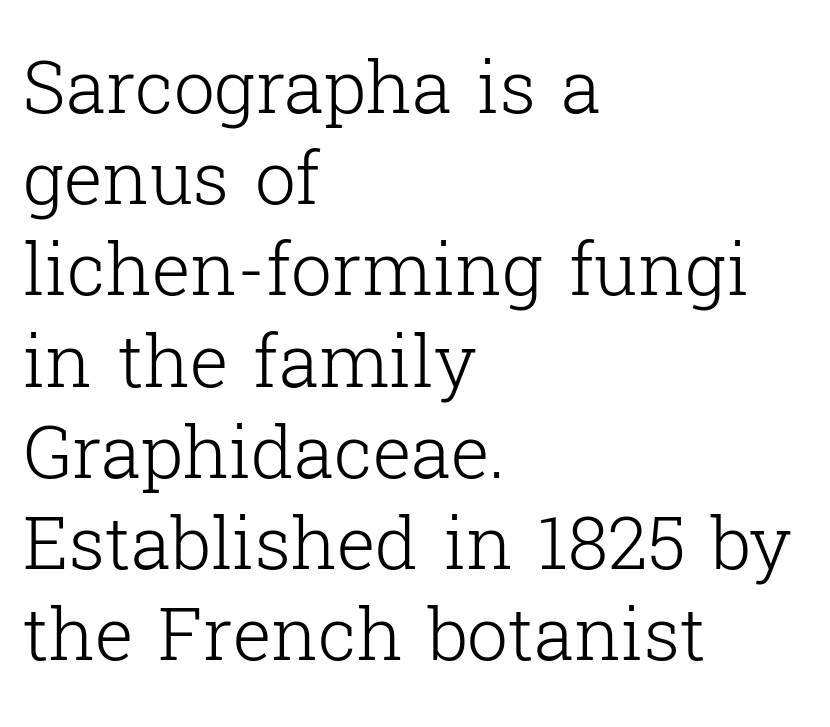
Q: Is the text bold? A: No.
Q: Is the text italic (slanted)? A: No, it is upright.
Q: Is the typeface a serif or a sans-serif typeface? A: Serif.
Q: Is the text underlined? A: No.
Q: How is the paragraph aligned? A: Left-aligned.
Q: Is the spacing between letters normal or unusually wide? A: Normal.
Q: Is the spacing between lines tight, normal or loose? A: Normal.
Q: Width (condensed, normal, or wide)? A: Normal.
Q: Stroke contrast? A: Low.
Q: x-height? A: Medium.
Q: Monospaced? A: No.
